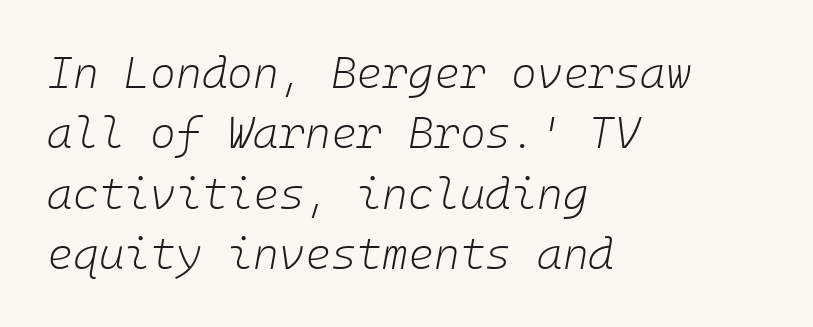
The image shows 44 px light type, italic (leaning right); set left-aligned, normal line spacing (1.37x), normal letter spacing, not underlined; low stroke contrast and a medium x-height.
